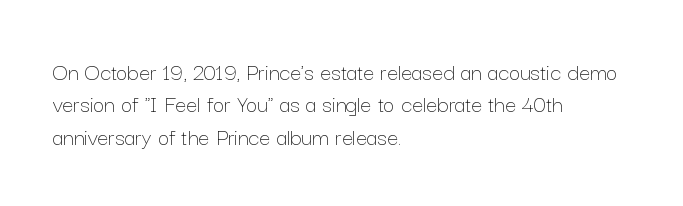
The image shows 25 px text type, upright; set left-aligned, normal line spacing (1.3x), normal letter spacing, not underlined.
